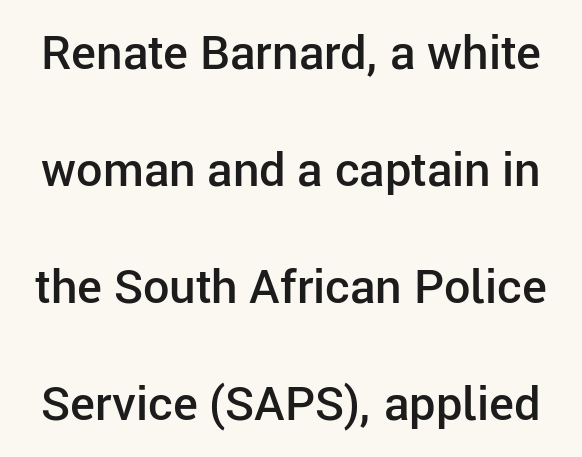
Q: Is the text bold? A: Semi-bold.
Q: Is the text italic (slanted)? A: No, it is upright.
Q: Is the typeface a serif or a sans-serif typeface? A: Sans-serif.
Q: Is the text underlined? A: No.
Q: Is the spacing between letters normal or unusually wide? A: Normal.
Q: Is the spacing between lines tight, normal or loose? A: Loose.
Q: Width (condensed, normal, or wide)? A: Normal.
Q: Stroke contrast? A: Low.
Q: x-height? A: Medium.
Q: Monospaced? A: No.
